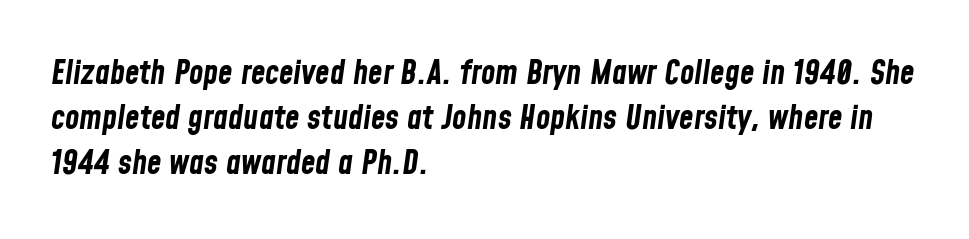
Q: Is the text bold? A: Yes.
Q: Is the text italic (slanted)? A: Yes, it leans right by about 8 degrees.
Q: Is the text underlined? A: No.
Q: How is the paragraph aligned? A: Left-aligned.
Q: Is the spacing between letters normal or unusually wide? A: Normal.
Q: Is the spacing between lines tight, normal or loose? A: Normal.
Q: Width (condensed, normal, or wide)? A: Condensed.
Q: Stroke contrast? A: Low.
Q: x-height? A: Medium.
Q: Monospaced? A: No.
